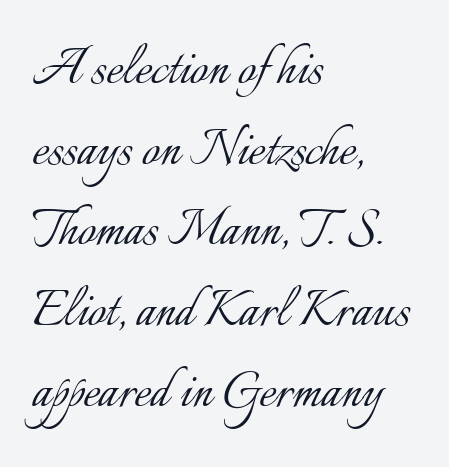
The image shows 63 px light type; set left-aligned, normal line spacing (1.28x), normal letter spacing, not underlined; low stroke contrast and a small x-height.
